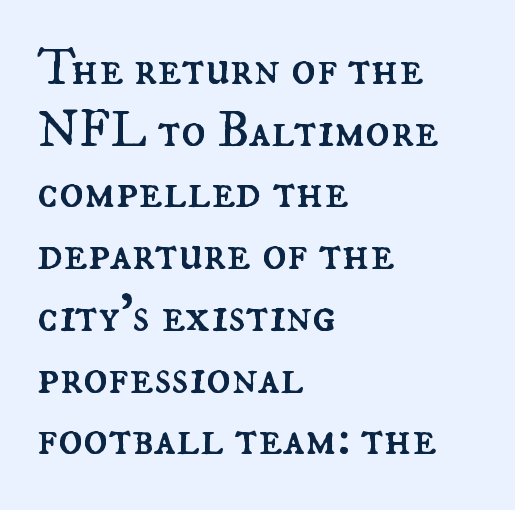
All the whitespace from short lines collects on the right. The passage shown has conventional tracking throughout. This sample uses an upright cut, with every glyph sitting square on the baseline. Nothing heavy about these letters — not bold at all.
